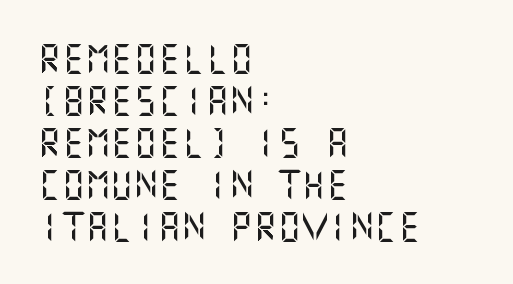
Where is the straight margin? On the left. Vertically, the passage feels balanced, rows spaced as you'd expect. These lines keep a tight, regular rhythm from letter to letter. Glance below the letters and you will spot only blank space. Posture: upright roman.
